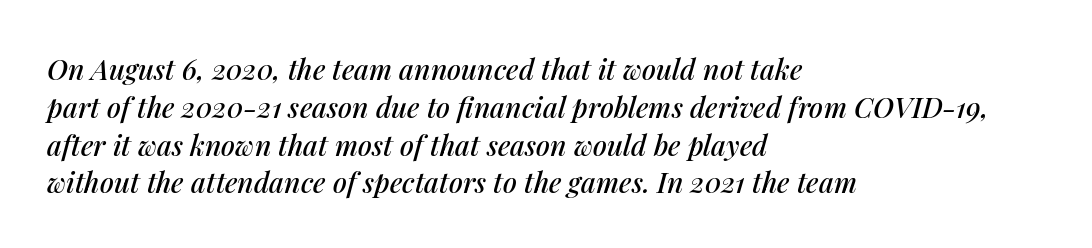
The image shows 28 px text type, italic (leaning right); set left-aligned, normal line spacing (1.35x), normal letter spacing, not underlined; medium stroke contrast and a medium x-height.
